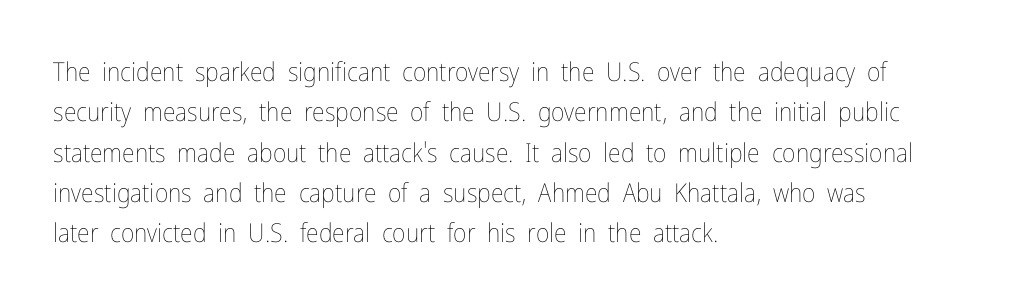
Check the space under the baseline: it is left empty. The type sits square on the baseline with zero lean. Line spacing here is normal. Casual observation: everything's shoved over to the left. Honestly, the letter spacing is just normal — you wouldn't notice it.
